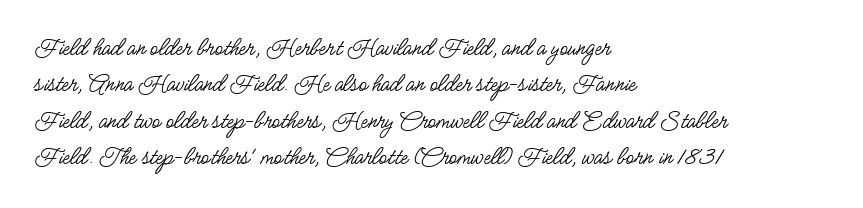
The image shows 26 px text type; set left-aligned, normal line spacing (1.4x), normal letter spacing, not underlined.
